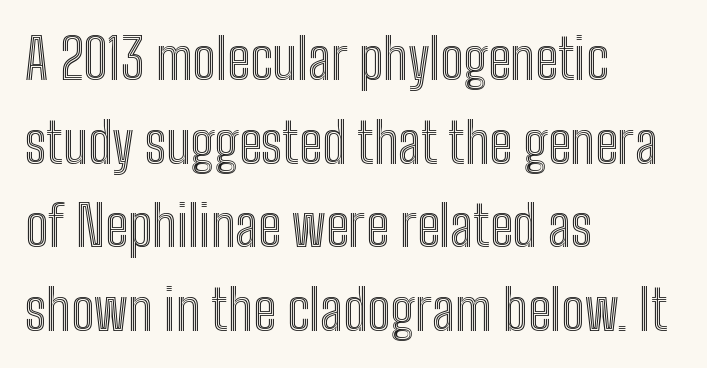
The image shows 55 px condensed type, upright; set left-aligned, normal line spacing (1.52x), normal letter spacing, not underlined; a medium x-height.
